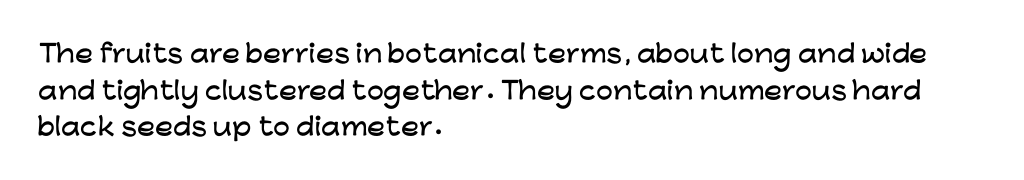
{"italic": "no", "underline": "no", "align": "left", "line_spacing": "normal", "line_spacing_ratio": 1.53, "letter_spacing": "normal", "letter_spacing_em": 0.0, "glyph_px": 24}
